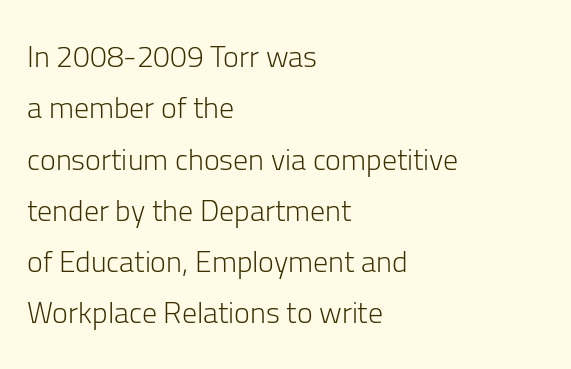
Q: Is the text bold? A: No.
Q: Is the text italic (slanted)? A: No, it is upright.
Q: Is the typeface a serif or a sans-serif typeface? A: Sans-serif.
Q: Is the text underlined? A: No.
Q: How is the paragraph aligned? A: Left-aligned.
Q: Is the spacing between letters normal or unusually wide? A: Normal.
Q: Width (condensed, normal, or wide)? A: Normal.
Q: Stroke contrast? A: Low.
Q: x-height? A: Medium.
Q: Monospaced? A: No.
